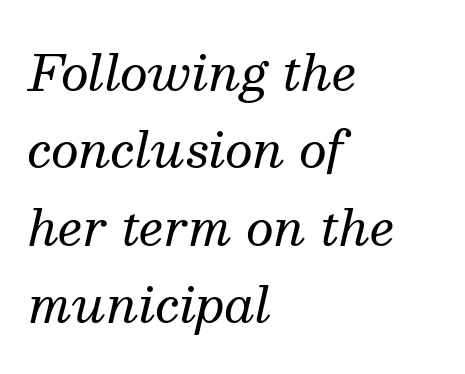
Q: Is the text bold? A: No.
Q: Is the text italic (slanted)? A: Yes, it leans right by about 13 degrees.
Q: Is the typeface a serif or a sans-serif typeface? A: Serif.
Q: Is the text underlined? A: No.
Q: How is the paragraph aligned? A: Left-aligned.
Q: Is the spacing between letters normal or unusually wide? A: Normal.
Q: Is the spacing between lines tight, normal or loose? A: Normal.
Q: Width (condensed, normal, or wide)? A: Normal.
Q: Stroke contrast? A: Medium.
Q: x-height? A: Medium.
Q: Monospaced? A: No.
